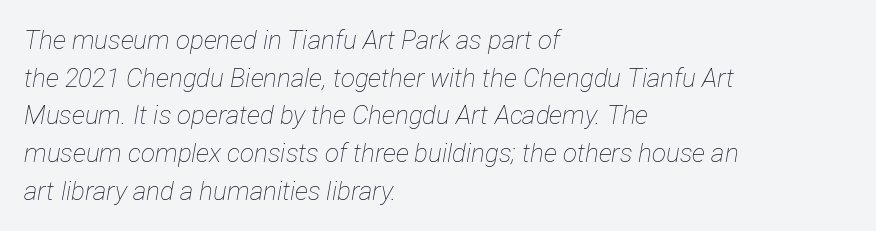
Regular leading. Notice how the passage keeps a crisp vertical edge on the left only. Stems here are at most as thick as an everyday book face. The whole block is typeset with a tilt. Rule under the text: the space is simply empty. The gaps between neighbouring characters are ordinary and unremarkable.
